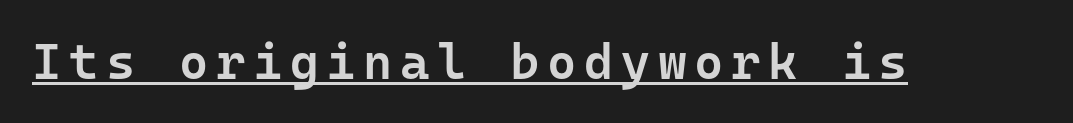
Q: Is the text bold? A: Semi-bold.
Q: Is the text italic (slanted)? A: No, it is upright.
Q: Is the typeface a serif or a sans-serif typeface? A: Sans-serif.
Q: Is the text underlined? A: Yes.
Q: Width (condensed, normal, or wide)? A: Normal.
Q: Stroke contrast? A: Low.
Q: x-height? A: Medium.
Q: Monospaced? A: Yes.
